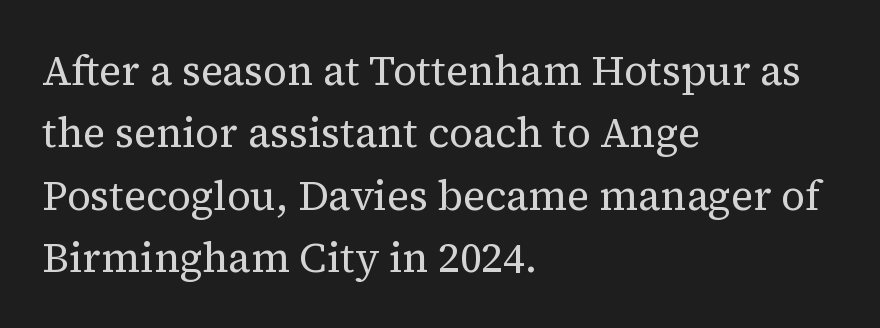
The image shows 41 px regular-weight serif type, upright; set left-aligned, normal line spacing (1.52x), normal letter spacing, not underlined; medium stroke contrast and a medium x-height.
